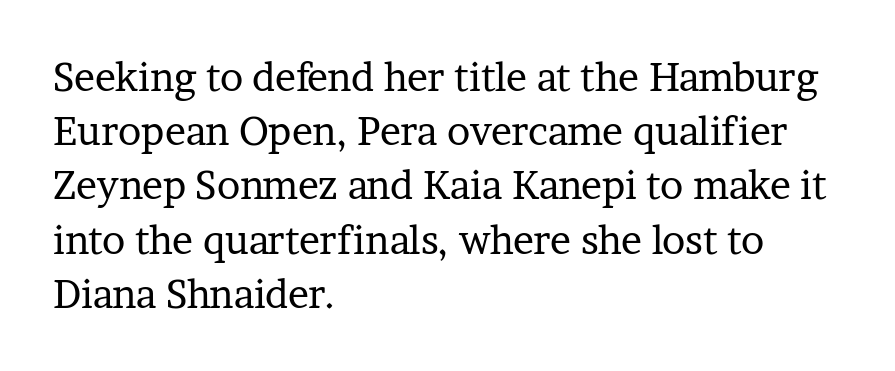
Q: Is the text bold? A: No.
Q: Is the text italic (slanted)? A: No, it is upright.
Q: Is the typeface a serif or a sans-serif typeface? A: Serif.
Q: Is the text underlined? A: No.
Q: How is the paragraph aligned? A: Left-aligned.
Q: Is the spacing between letters normal or unusually wide? A: Normal.
Q: Is the spacing between lines tight, normal or loose? A: Normal.
Q: Width (condensed, normal, or wide)? A: Normal.
Q: Stroke contrast? A: Low.
Q: x-height? A: Medium.
Q: Monospaced? A: No.
